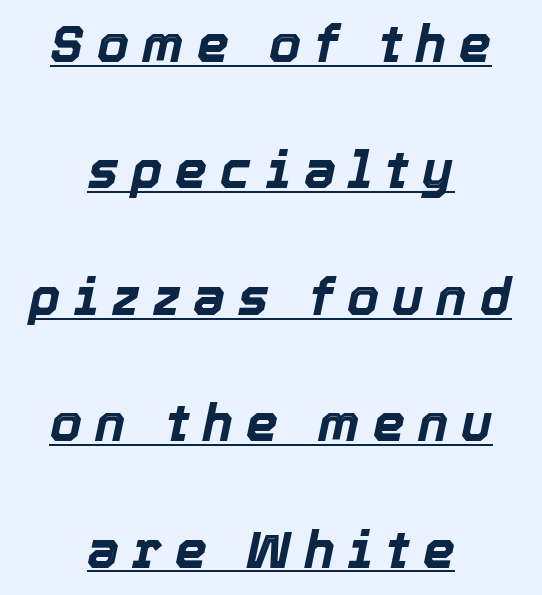
Q: Is the text bold? A: Yes.
Q: Is the text italic (slanted)? A: Yes, it leans right by about 12 degrees.
Q: Is the text underlined? A: Yes.
Q: How is the paragraph aligned? A: Centered.
Q: Is the spacing between letters normal or unusually wide? A: Unusually wide.
Q: Is the spacing between lines tight, normal or loose? A: Loose.
Q: Width (condensed, normal, or wide)? A: Normal.
Q: x-height? A: Medium.
Q: Monospaced? A: No.
